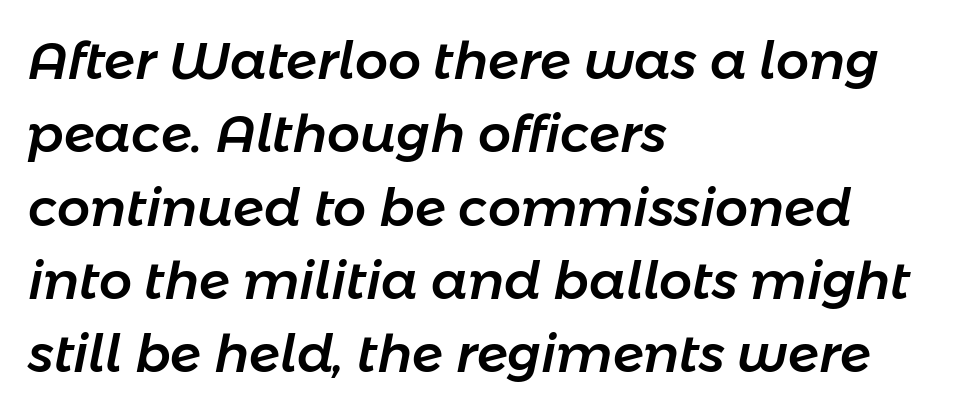
The image shows 52 px text type, italic (leaning right); set left-aligned, normal line spacing (1.41x), normal letter spacing, not underlined; low stroke contrast and a medium x-height.
